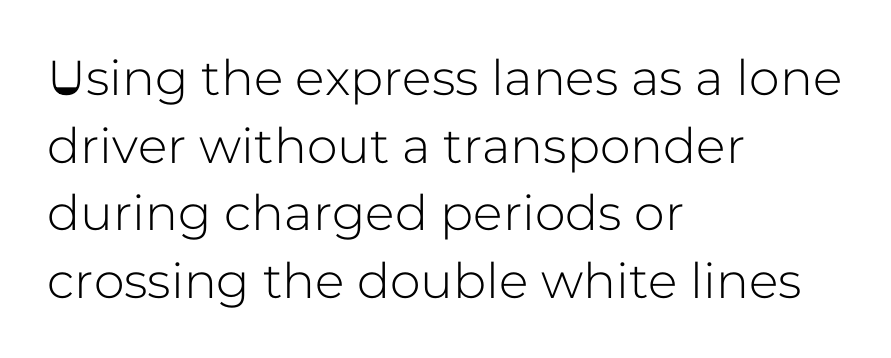
The letters advance in unequal steps, a hallmark of proportional type. Here the glyphs are tracked normally, forming tight word shapes. Anything drawn beneath the words? Only blank space. The rows are spaced the way most documents space them.
